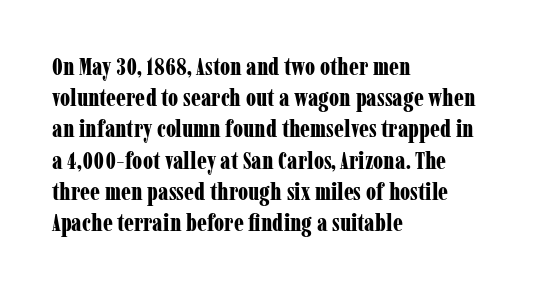
Every letter is thick-stroked: bold, no question. Line starts are locked; line ends wander. What's the leading like? Ordinary, nothing unusual. Glance below the letters and you will spot only blank space.
